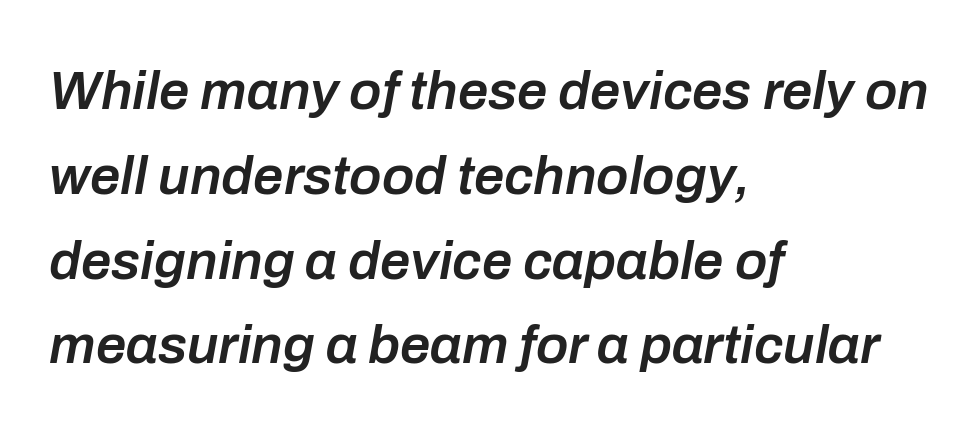
The image shows 54 px semibold type, italic (leaning right); set left-aligned, normal line spacing (1.57x), normal letter spacing, not underlined; low stroke contrast and a medium x-height.
